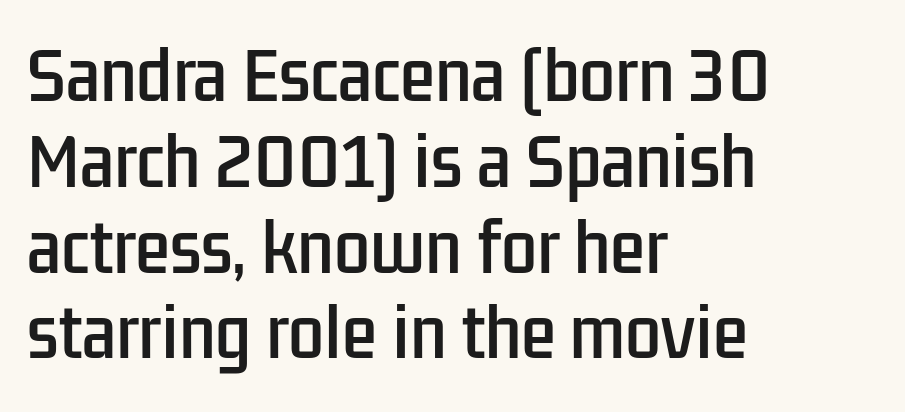
These lines stack with their left ends in a neat column. The lettering stays uniformly vertical, giving the passage a roman look. Unlike a traditional serif, this face leaves its strokes unadorned. Tracking here is standard; glyphs follow each other at the usual distance. Think of a printed novel: that variable character pitch is what you see here. Unmarked baselines from the first word to the last.
